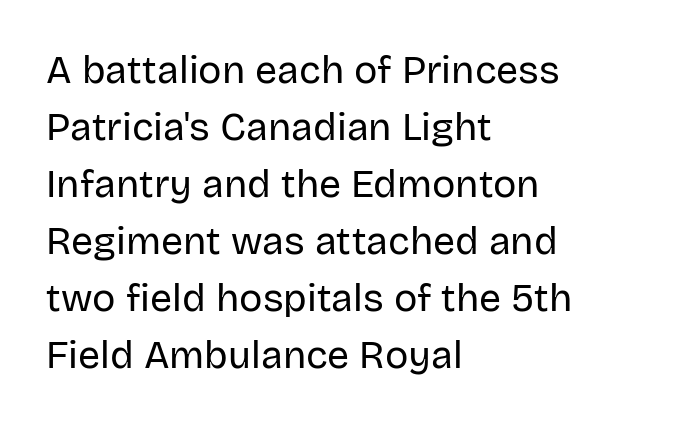
No extra ink here — the face is not bold. Vertical spacing — default. Unmarked baselines from the first word to the last. Note the varied advance widths — an 'i' is clearly narrower than an 'm'.
